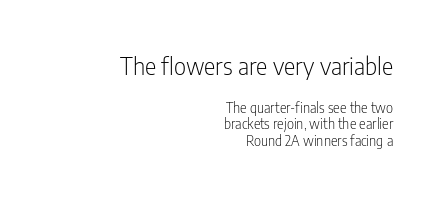
{"italic": "no", "bold": "no", "underline": "no", "align": "right", "line_spacing_ratio": 1.18, "letter_spacing": "normal", "letter_spacing_em": 0.0, "larger_block": "first", "size_ratio": 1.71, "glyph_px": 24}
